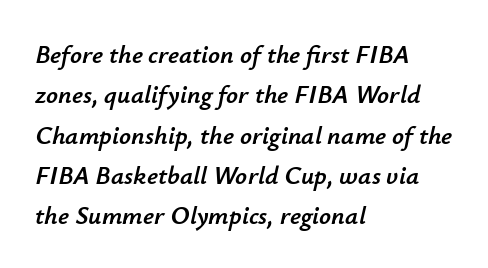
{"italic": "yes", "lean": "right", "slant_degrees": 12, "underline": "no", "align": "left", "line_spacing": "normal", "line_spacing_ratio": 1.55, "letter_spacing": "normal", "letter_spacing_em": 0.0, "glyph_px": 26}
